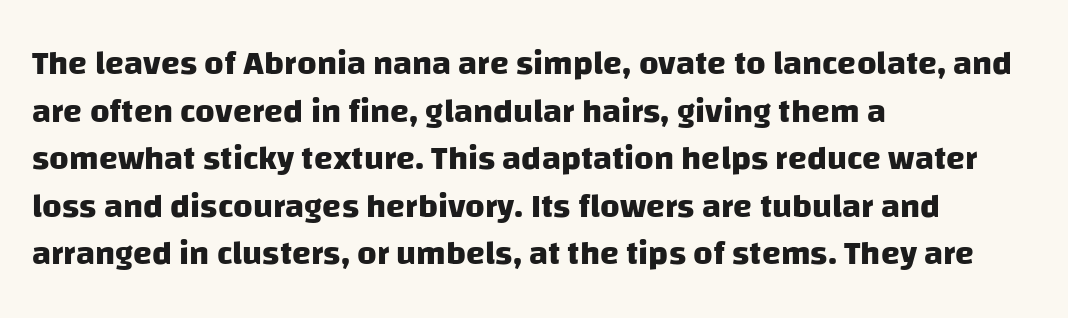
{"serif": "no", "bold": "yes", "weight": "heavy", "width": "normal", "stroke_contrast": "low", "x_height": "large", "monospaced": "no", "underline": "no", "align": "left", "line_spacing": "normal", "line_spacing_ratio": 1.4, "letter_spacing": "normal", "letter_spacing_em": 0.0, "glyph_px": 34}
